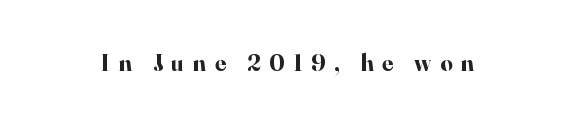
The specimen reads as upright at a glance. Bare-footed words on every line. In terms of letterspacing, this is a distinctly airy, spread setting. The glyphs have the mass of a bold cut.
